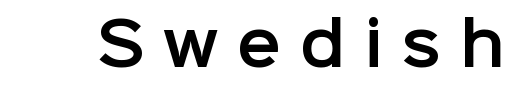
The passage shown is not underscored anywhere. The letters advance in unequal steps, a hallmark of proportional type. The letters stand upright; this is a roman face. The glyphs in this specimen are sans serif. The rendering inserts visible extra space after every character.
